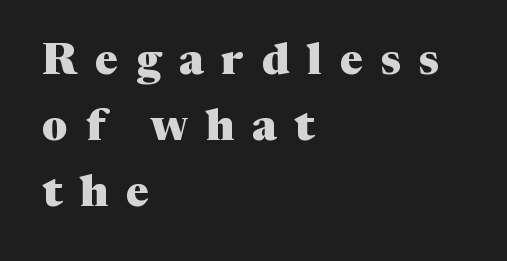
{"serif": "yes", "italic": "no", "bold": "yes", "weight": "heavy", "width": "normal", "stroke_contrast": "medium", "x_height": "medium", "monospaced": "no", "underline": "no", "align": "left", "line_spacing": "normal", "line_spacing_ratio": 1.54, "letter_spacing": "wide", "letter_spacing_em": 0.42, "glyph_px": 43}
